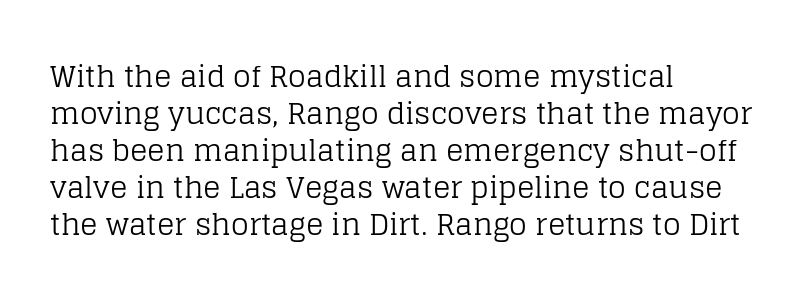
The image shows 29 px regular-weight serif type, upright; set left-aligned, normal line spacing (1.28x), normal letter spacing, not underlined; low stroke contrast and a large x-height.
